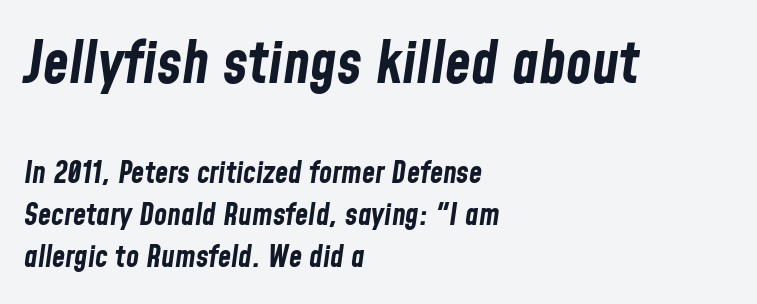
Q: Is the text bold? A: Yes.
Q: Is the text italic (slanted)? A: Yes, it leans right by about 8 degrees.
Q: Is the text underlined? A: No.
Q: How is the paragraph aligned? A: Left-aligned.
Q: Is the spacing between letters normal or unusually wide? A: Normal.
Q: Is the spacing between lines tight, normal or loose? A: Normal.
Q: Which block of text is set in a larger size, the first (top) or the second (bottom)? A: The first (top) one.
Q: Width (condensed, normal, or wide)? A: Condensed.
Q: Stroke contrast? A: Low.
Q: x-height? A: Medium.
Q: Monospaced? A: No.
